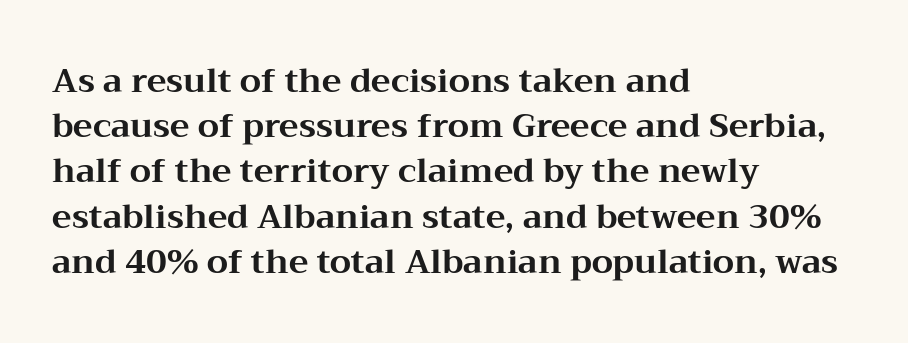
Q: Is the text bold? A: Yes.
Q: Is the text italic (slanted)? A: No, it is upright.
Q: Is the typeface a serif or a sans-serif typeface? A: Serif.
Q: Is the text underlined? A: No.
Q: How is the paragraph aligned? A: Left-aligned.
Q: Is the spacing between letters normal or unusually wide? A: Normal.
Q: Is the spacing between lines tight, normal or loose? A: Normal.
Q: Width (condensed, normal, or wide)? A: Wide.
Q: Stroke contrast? A: Medium.
Q: x-height? A: Medium.
Q: Monospaced? A: No.
